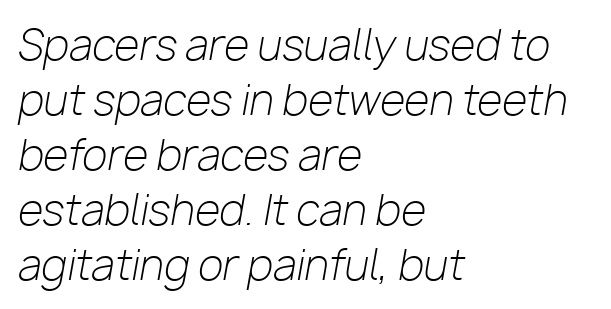
{"italic": "yes", "lean": "right", "slant_degrees": 10, "bold": "no", "weight": "light", "width": "normal", "stroke_contrast": "low", "x_height": "medium", "monospaced": "no", "underline": "no", "align": "left", "line_spacing": "normal", "line_spacing_ratio": 1.34, "letter_spacing": "normal", "letter_spacing_em": 0.0, "glyph_px": 41}
